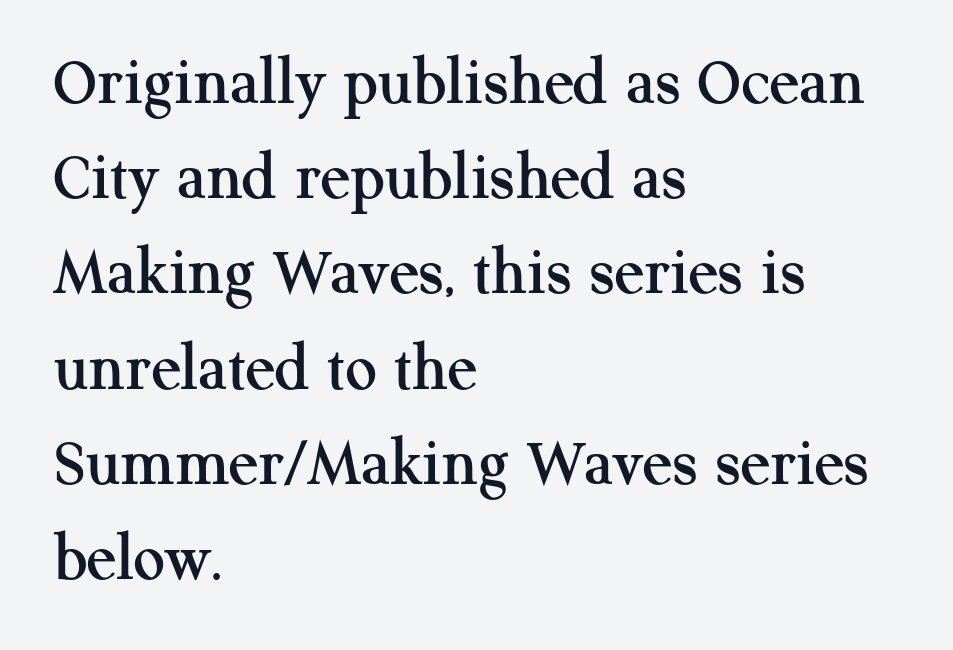
The image shows 70 px serif type, upright; set left-aligned, normal line spacing (1.36x), normal letter spacing, not underlined; medium stroke contrast and a medium x-height.
